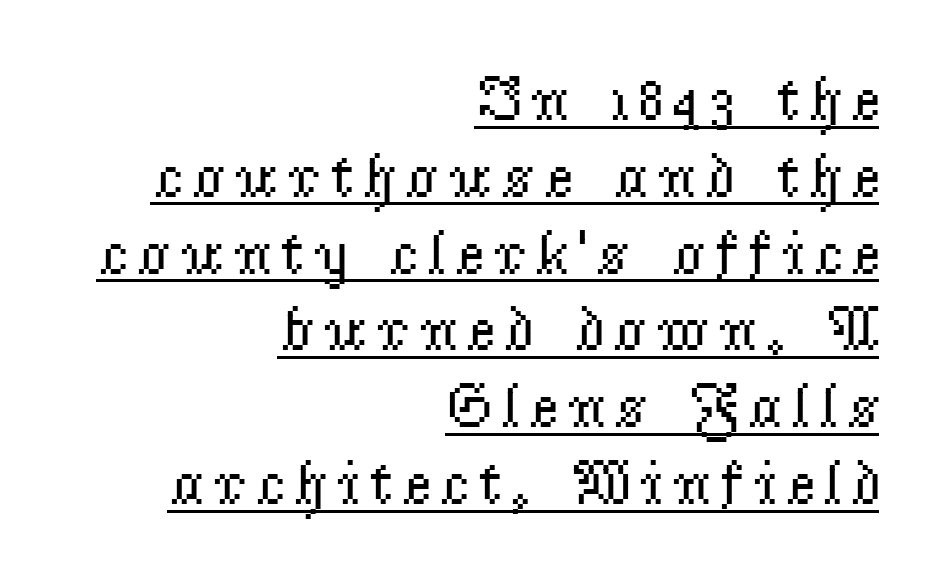
The image shows 64 px regular-weight serif type, upright; set right-aligned, line spacing 1.2x, underlined; low stroke contrast and a small x-height.
